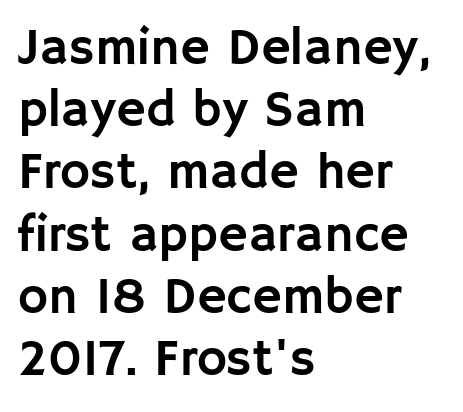
These lines are rendered in a variable-pitch font. It's the straight-up-and-down kind of type. Are there feet on the stems? There aren't — it's a sans. Bare-footed words on every line. Visually the block forms a straight wall on the left and a jagged coastline on the right. Default kerning and tracking; the words read as compact shapes.
